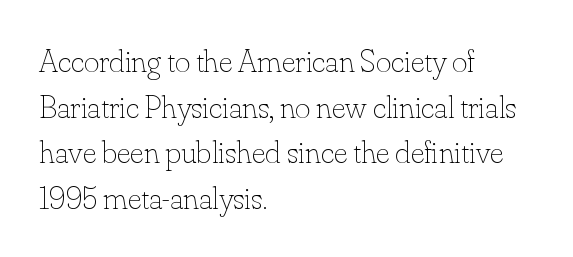
{"italic": "no", "bold": "no", "weight": "thin", "width": "normal", "stroke_contrast": "low", "x_height": "small", "monospaced": "no", "underline": "no", "align": "left", "line_spacing": "normal", "line_spacing_ratio": 1.38, "letter_spacing": "normal", "letter_spacing_em": 0.0, "glyph_px": 33}
